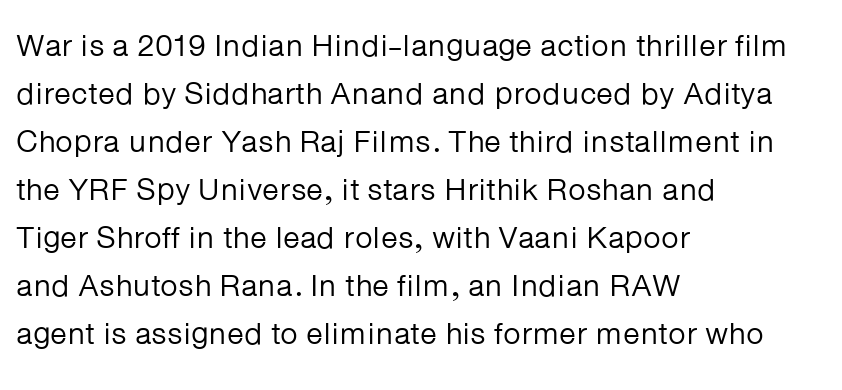
The foot of each line stays bare and open. Heft: none added — not bold. The passage shown is typed in a proportional face where columns would drift. The letters carry no serifs — their stems end cleanly without finishing strokes.
